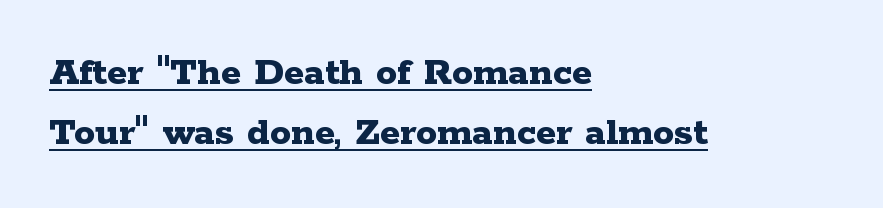
The image shows 42 px bold, wide serif type, upright; set left-aligned, normal line spacing (1.43x), normal letter spacing, underlined; low stroke contrast and a medium x-height.
